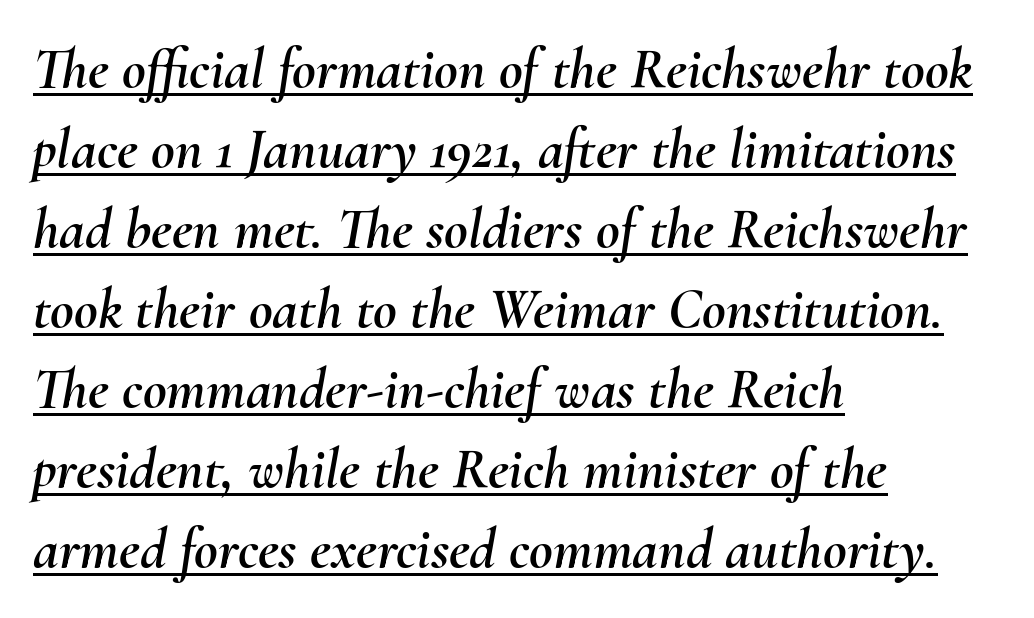
Q: Is the text italic (slanted)? A: Yes, it leans right by about 10 degrees.
Q: Is the text underlined? A: Yes.
Q: How is the paragraph aligned? A: Left-aligned.
Q: Is the spacing between letters normal or unusually wide? A: Normal.
Q: Is the spacing between lines tight, normal or loose? A: Normal.
Q: Width (condensed, normal, or wide)? A: Normal.
Q: Stroke contrast? A: Medium.
Q: x-height? A: Small.
Q: Monospaced? A: No.
